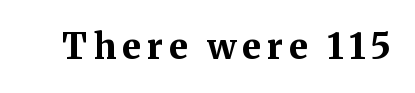
Q: Is the text bold? A: Yes.
Q: Is the text italic (slanted)? A: No, it is upright.
Q: Is the typeface a serif or a sans-serif typeface? A: Serif.
Q: Is the text underlined? A: No.
Q: Width (condensed, normal, or wide)? A: Normal.
Q: Stroke contrast? A: Medium.
Q: x-height? A: Medium.
Q: Monospaced? A: No.
